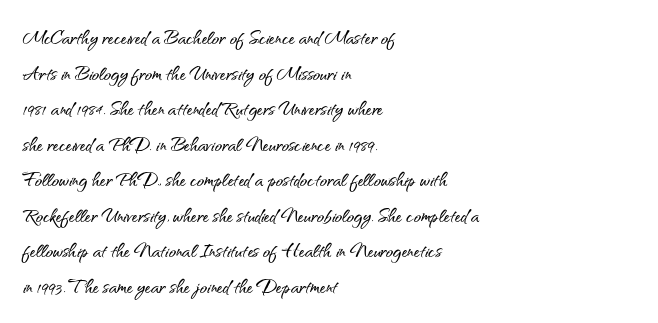
{"underline": "no", "align": "left", "line_spacing": "normal", "line_spacing_ratio": 1.48, "letter_spacing": "normal", "letter_spacing_em": 0.0, "glyph_px": 24}
